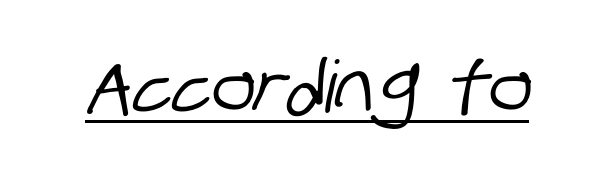
The rendering uses the underline text-decoration. Honestly, the letter spacing is just normal — you wouldn't notice it. Unlike a traditional serif, this face leaves its strokes unadorned. Do the characters align in a grid? No, the font is proportional.
